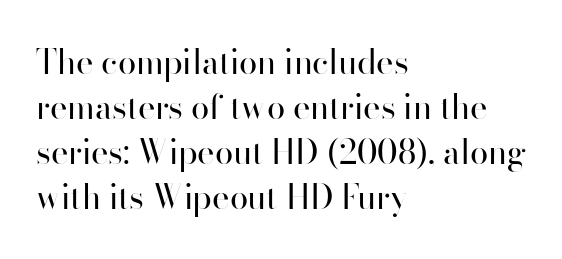
The letterforms sit shoulder to shoulder at normal distance. Varying glyph widths throughout — classic text-font behaviour. The lettering stays uniformly vertical, giving the passage a roman look. Stroke mass is kept to a normal reading level or below.
